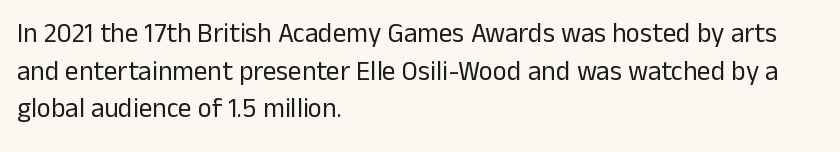
Notice how the stems are strictly vertical — no italics here. A bare baseline throughout the passage. Inter-character spacing is left at the font's built-in metrics. Vertical spacing — default. The ragged edge is on the right, which tells us the setting is flush left. The font sits on the lighter half of the weight spectrum, regular included.
